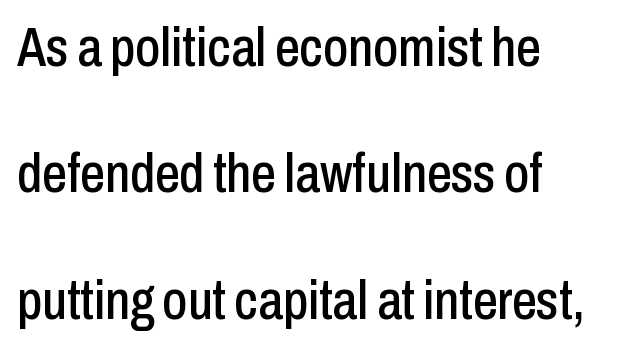
Unmarked baselines from the first word to the last. Typeset ragged right — the left edge is the straight one. The type family on display is of the sans-serif kind. If you measured baseline to baseline, you'd find a long distance.
